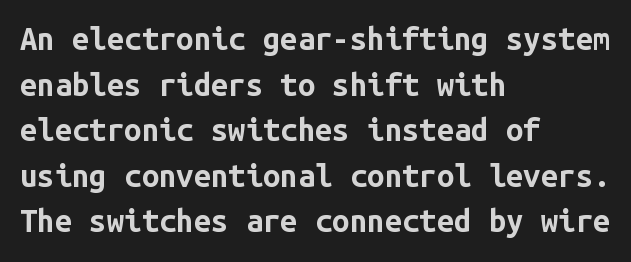
The image shows 31 px bold sans-serif type, upright, monospaced; set left-aligned, normal line spacing (1.47x), normal letter spacing, not underlined; low stroke contrast and a medium x-height.
